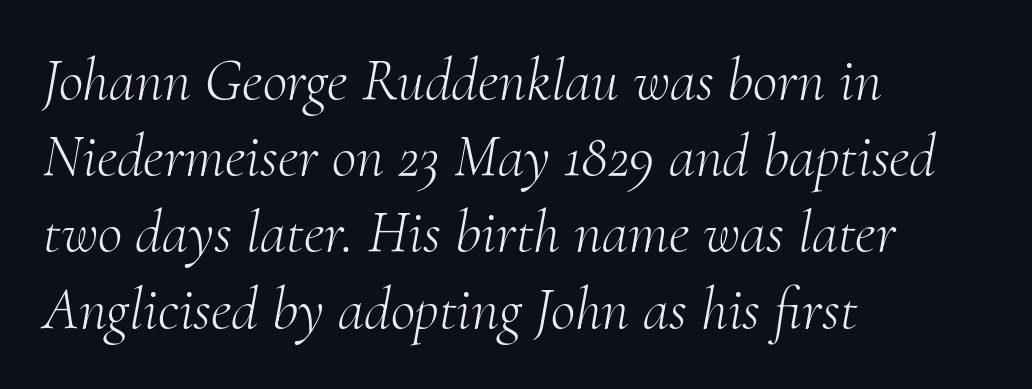
{"serif": "yes", "italic": "yes", "lean": "right", "slant_degrees": 10, "bold": "no", "weight": "light", "width": "normal", "stroke_contrast": "medium", "x_height": "small", "monospaced": "no", "underline": "no", "align": "left", "line_spacing": "normal", "line_spacing_ratio": 1.27, "letter_spacing": "normal", "letter_spacing_em": 0.0, "glyph_px": 60}
